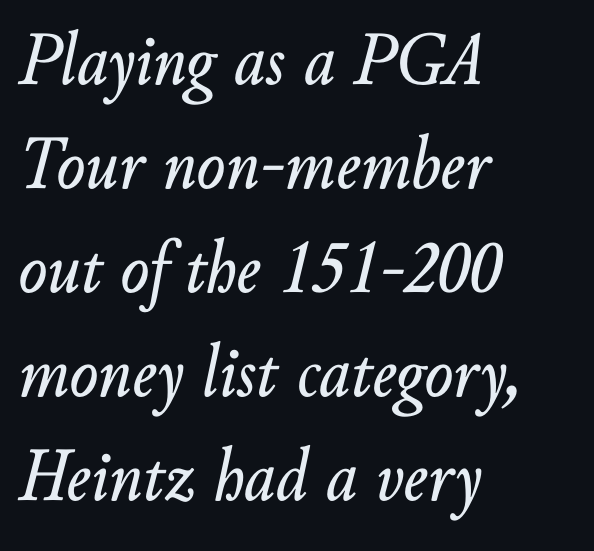
Between one letter and the next there's only the usual sliver of space. The letters advance in unequal steps, a hallmark of proportional type. Unmarked baselines from the first word to the last. Would a proofreader flag this as italicized? Yes.
